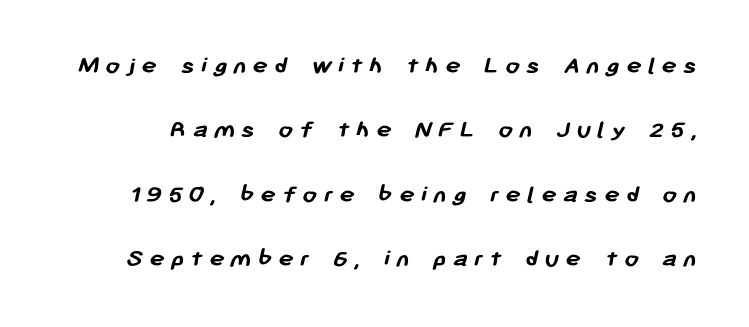
The image shows 26 px bold type; set loose line spacing (2.48x), unusually wide letter spacing (+0.23 em), not underlined.
